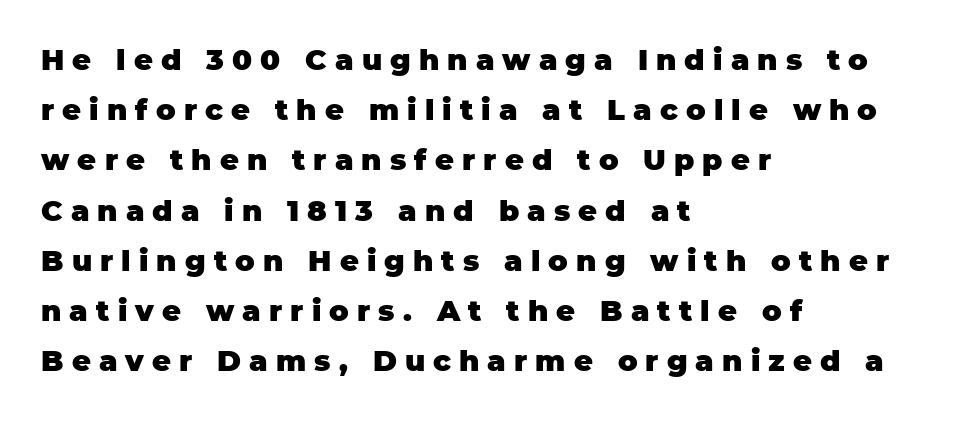
Q: Is the text bold? A: Yes.
Q: Is the text italic (slanted)? A: No, it is upright.
Q: Is the typeface a serif or a sans-serif typeface? A: Sans-serif.
Q: Is the text underlined? A: No.
Q: How is the paragraph aligned? A: Left-aligned.
Q: Is the spacing between letters normal or unusually wide? A: Unusually wide.
Q: Width (condensed, normal, or wide)? A: Normal.
Q: Stroke contrast? A: Low.
Q: x-height? A: Large.
Q: Monospaced? A: No.
